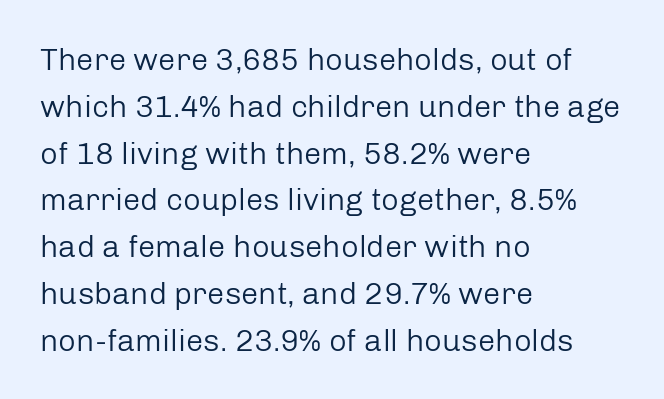
Q: Is the text bold? A: No.
Q: Is the text italic (slanted)? A: No, it is upright.
Q: Is the typeface a serif or a sans-serif typeface? A: Sans-serif.
Q: Is the text underlined? A: No.
Q: How is the paragraph aligned? A: Left-aligned.
Q: Is the spacing between letters normal or unusually wide? A: Normal.
Q: Is the spacing between lines tight, normal or loose? A: Normal.
Q: Width (condensed, normal, or wide)? A: Normal.
Q: Stroke contrast? A: Low.
Q: x-height? A: Medium.
Q: Monospaced? A: No.
